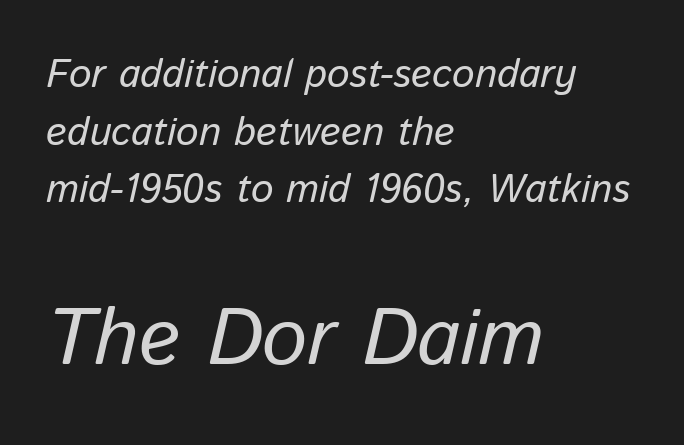
Q: Is the text italic (slanted)? A: Yes, it leans right by about 13 degrees.
Q: Is the text underlined? A: No.
Q: How is the paragraph aligned? A: Left-aligned.
Q: Is the spacing between letters normal or unusually wide? A: Normal.
Q: Is the spacing between lines tight, normal or loose? A: Normal.
Q: Which block of text is set in a larger size, the first (top) or the second (bottom)? A: The second (bottom) one.
Q: Width (condensed, normal, or wide)? A: Normal.
Q: Stroke contrast? A: Low.
Q: x-height? A: Medium.
Q: Monospaced? A: No.
